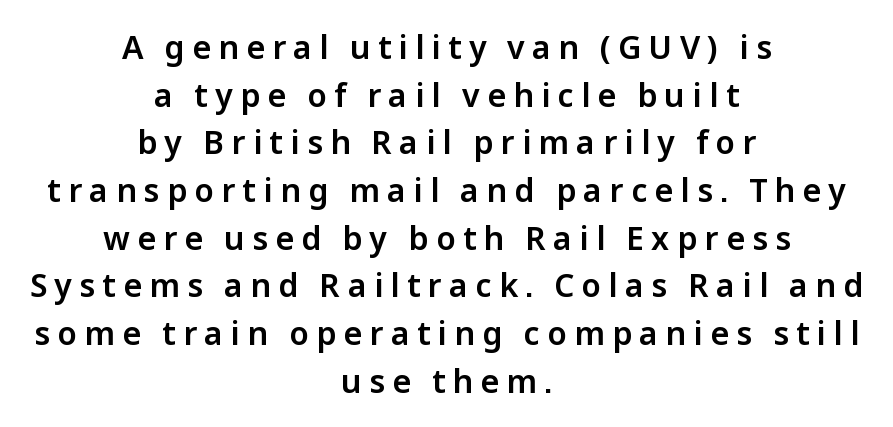
The image shows 32 px sans-serif type, upright; set centered, normal line spacing (1.49x), unusually wide letter spacing (+0.23 em), not underlined; low stroke contrast and a medium x-height.
